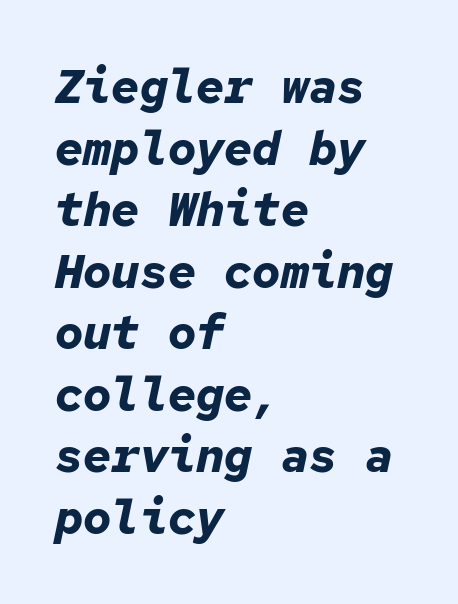
{"italic": "yes", "lean": "right", "slant_degrees": 12, "bold": "yes", "weight": "bold", "width": "normal", "stroke_contrast": "low", "x_height": "medium", "monospaced": "yes", "underline": "no", "align": "left", "line_spacing": "normal", "line_spacing_ratio": 1.31, "letter_spacing": "normal", "letter_spacing_em": 0.0, "glyph_px": 47}
